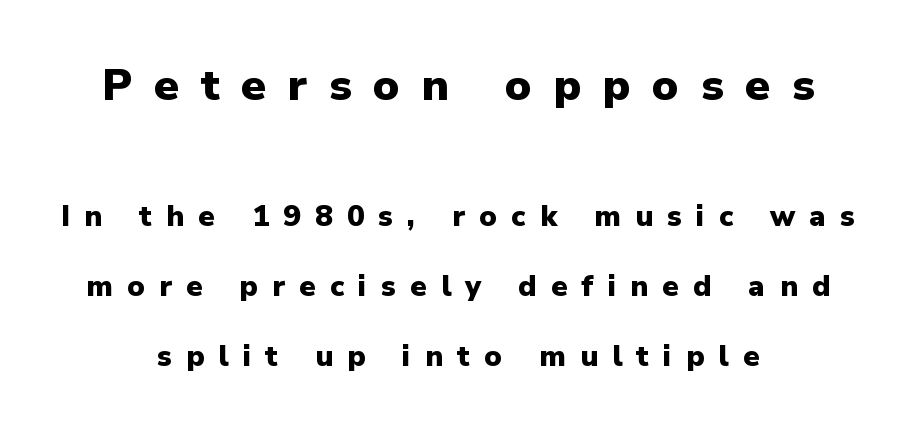
The rendering inserts visible extra space after every character. Summary of weight: heavy, a full bold. Of the two passages, the one on top uses the larger point size. Alignment: centered. Summary of vertical rhythm: relaxed, with wide interline spacing.
